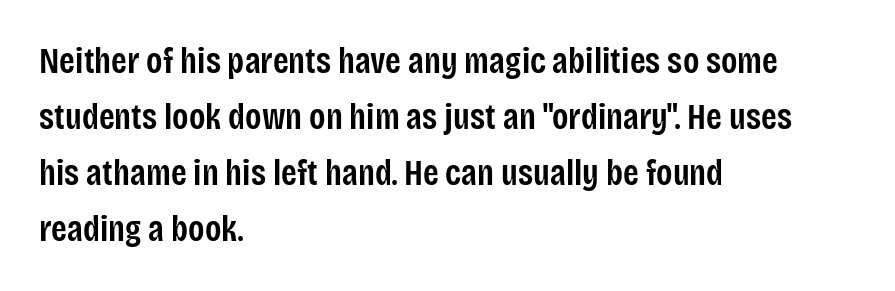
Leading matches the norm, producing a regular column. The type sits square on the baseline with zero lean. I'd call this a sans setting — the letters go barefoot. Line starts are locked; line ends wander. Do the characters align in a grid? No, the font is proportional. Short note: letters normally spaced.
